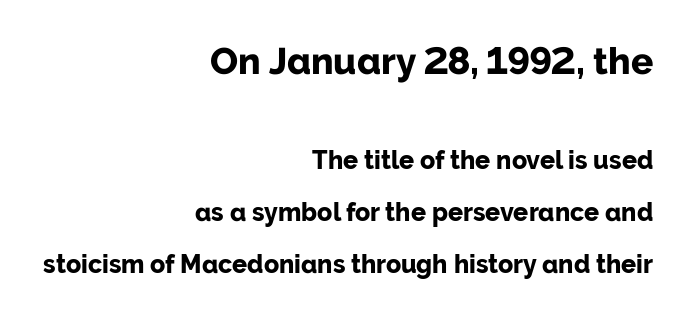
The image shows 37 px bold sans-serif type, upright; set right-aligned, loose line spacing (2.07x), normal letter spacing, not underlined; the first (top) block is 1.48x larger; low stroke contrast and a medium x-height.
